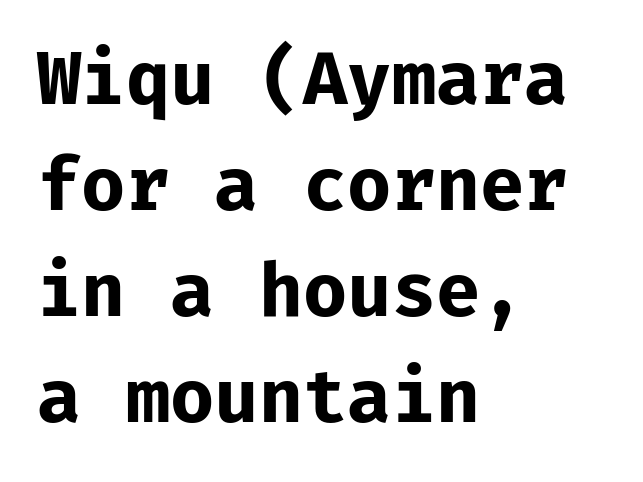
The image shows 72 px bold sans-serif type, upright, monospaced; set left-aligned, normal line spacing (1.47x), normal letter spacing, not underlined; low stroke contrast and a medium x-height.
